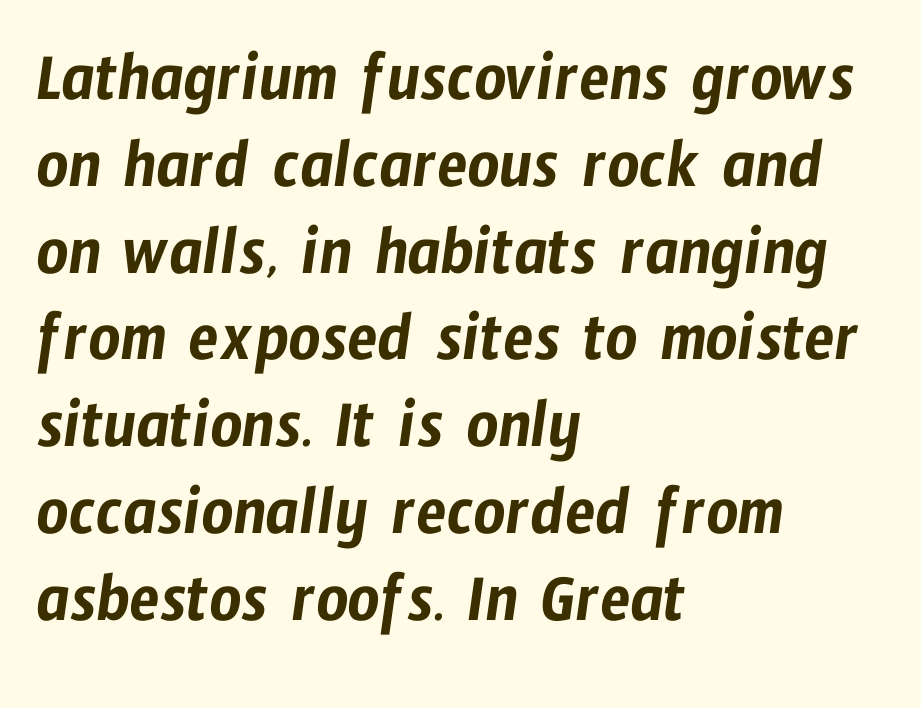
{"serif": "no", "width": "condensed", "stroke_contrast": "low", "x_height": "medium", "monospaced": "no", "underline": "no", "align": "left", "line_spacing_ratio": 1.24, "letter_spacing": "normal", "letter_spacing_em": 0.0, "glyph_px": 70}
